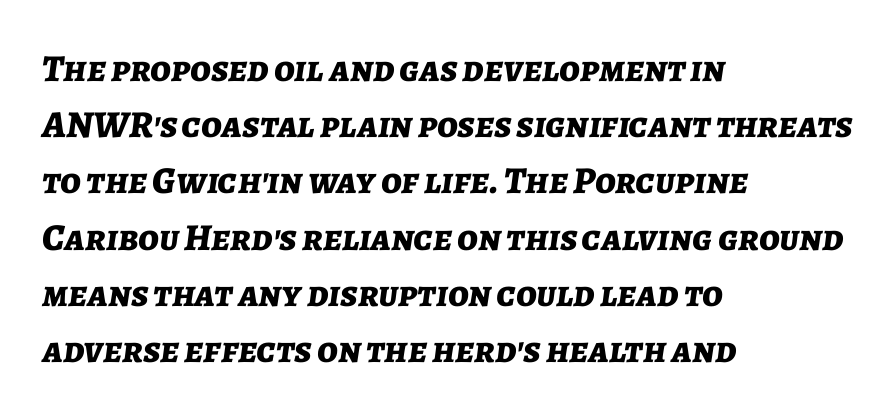
The image shows 38 px bold type, italic (leaning right); set left-aligned, normal line spacing (1.48x), normal letter spacing, not underlined; low stroke contrast and a medium x-height.
